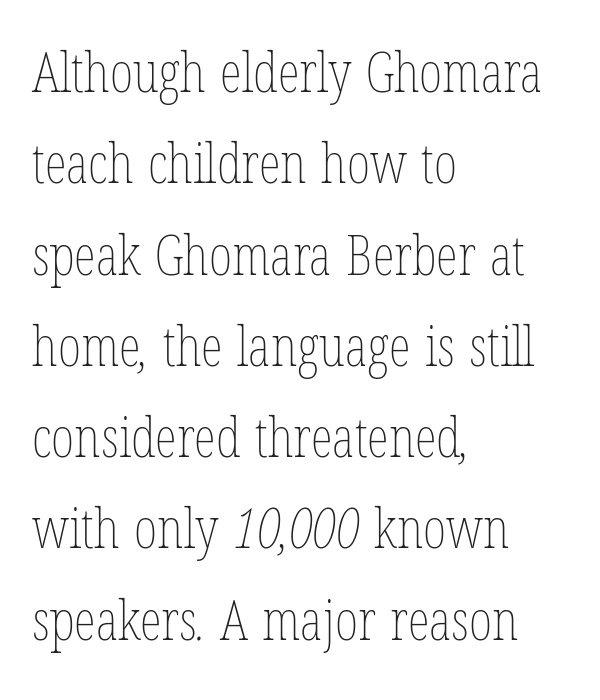
Looks like regular typesetting: each glyph gets only the width it needs. What's the leading like? Ordinary, nothing unusual. Descenders are the only things crossing below the line. Is the type heavy? It reads as light-to-regular instead. Line starts are locked; line ends wander. Characters follow at the spacing the type designer built in.
